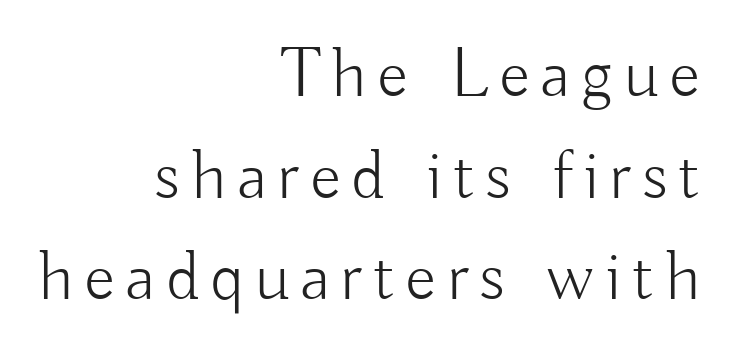
A normal amount of white space separates one row of letters from the next. The text was rendered using a sans face with plain stroke endings. The rendering anchors every line to the right-hand side. The passage shown is typed in a proportional face where columns would drift. Weight class: somewhere from thin through regular.
